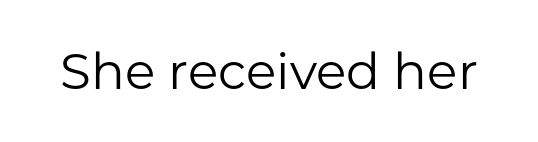
Q: Is the text bold? A: No.
Q: Is the text italic (slanted)? A: No, it is upright.
Q: Is the typeface a serif or a sans-serif typeface? A: Sans-serif.
Q: Is the text underlined? A: No.
Q: Is the spacing between letters normal or unusually wide? A: Normal.
Q: Width (condensed, normal, or wide)? A: Normal.
Q: Stroke contrast? A: Low.
Q: x-height? A: Medium.
Q: Monospaced? A: No.
